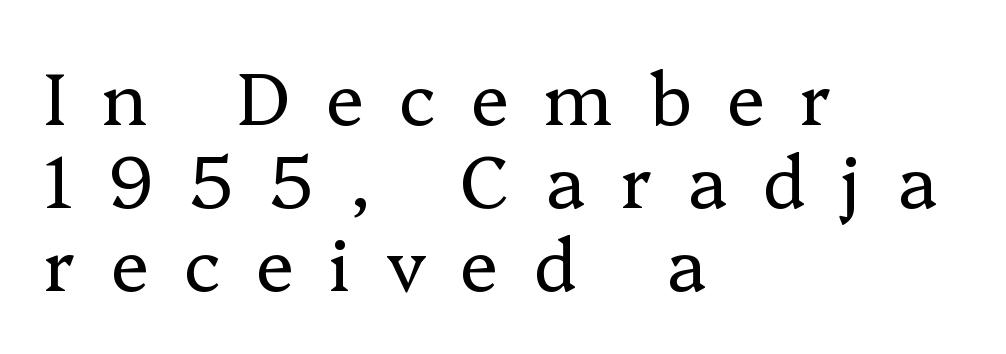
The passage shown is not underscored anywhere. Horizontal bands of white between lines are thin slivers. A typesetter would label this face a serif. Ink coverage per letter is moderate at most. A roman cut, with each character standing at attention. The letterforms stand isolated, each surrounded by extra space.
